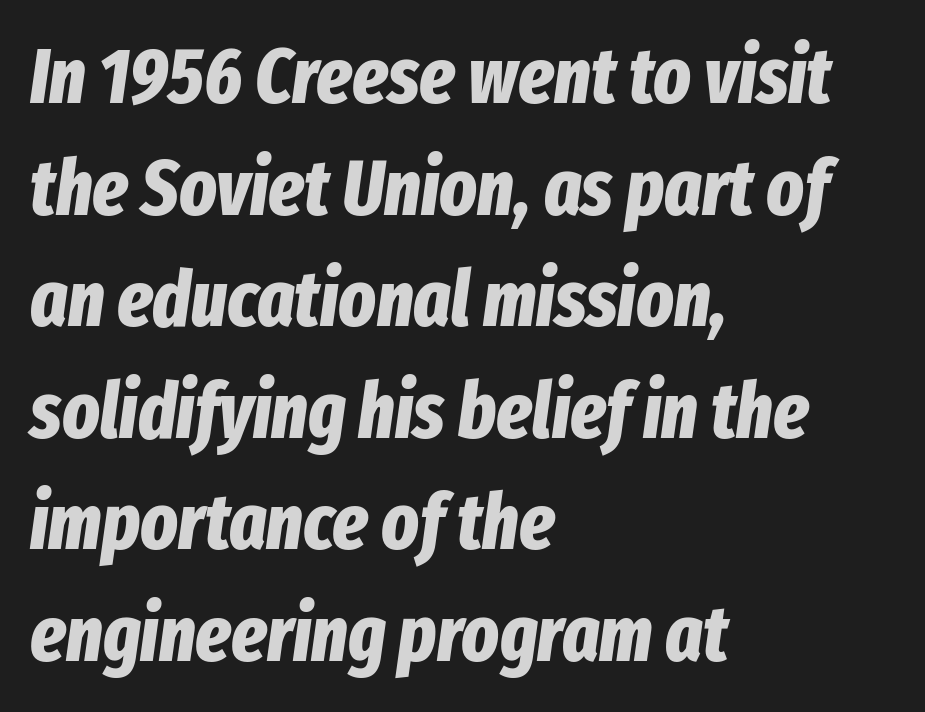
Q: Is the text bold? A: Yes.
Q: Is the text italic (slanted)? A: Yes, it leans right by about 8 degrees.
Q: Is the text underlined? A: No.
Q: How is the paragraph aligned? A: Left-aligned.
Q: Is the spacing between letters normal or unusually wide? A: Normal.
Q: Is the spacing between lines tight, normal or loose? A: Normal.
Q: Width (condensed, normal, or wide)? A: Condensed.
Q: Stroke contrast? A: Low.
Q: x-height? A: Medium.
Q: Monospaced? A: No.
